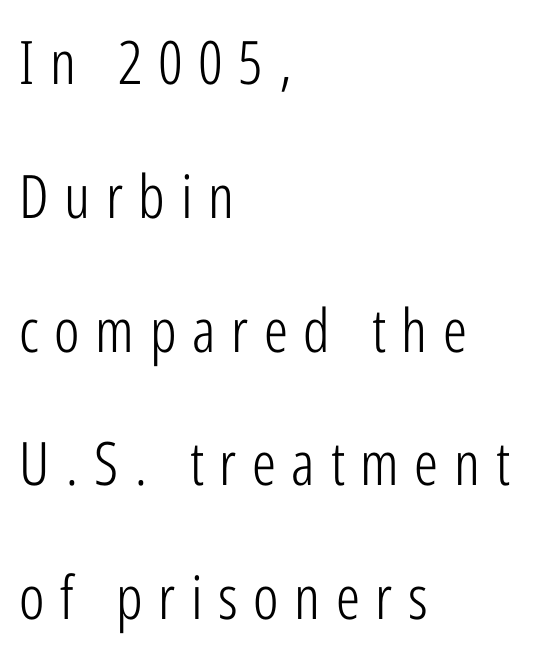
Q: Is the text bold? A: No.
Q: Is the text italic (slanted)? A: No, it is upright.
Q: Is the typeface a serif or a sans-serif typeface? A: Sans-serif.
Q: Is the text underlined? A: No.
Q: How is the paragraph aligned? A: Left-aligned.
Q: Is the spacing between letters normal or unusually wide? A: Unusually wide.
Q: Is the spacing between lines tight, normal or loose? A: Loose.
Q: Width (condensed, normal, or wide)? A: Condensed.
Q: Stroke contrast? A: Low.
Q: x-height? A: Medium.
Q: Monospaced? A: No.
